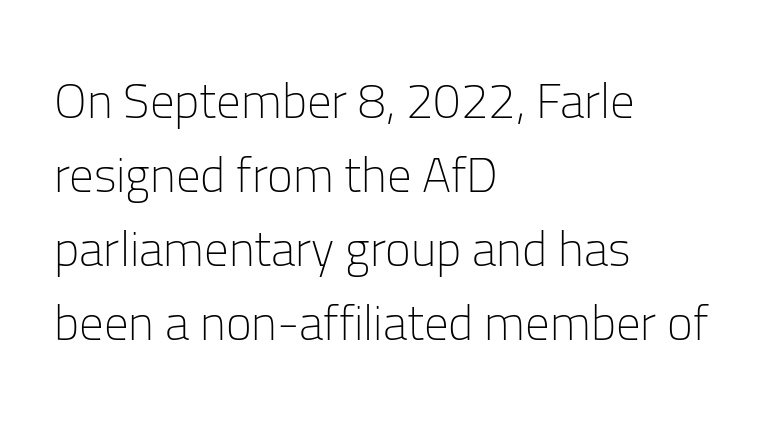
{"serif": "no", "italic": "no", "bold": "no", "weight": "light", "width": "normal", "stroke_contrast": "low", "x_height": "medium", "monospaced": "no", "underline": "no", "align": "left", "line_spacing": "normal", "line_spacing_ratio": 1.51, "letter_spacing": "normal", "letter_spacing_em": 0.0, "glyph_px": 49}
